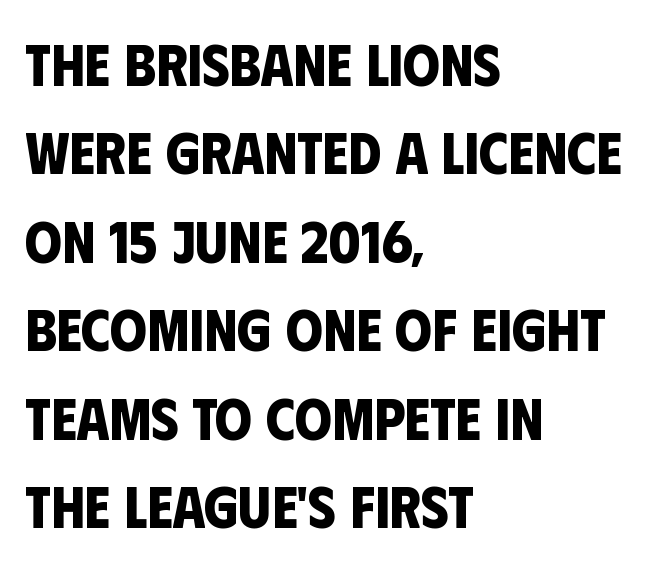
{"serif": "no", "bold": "yes", "weight": "bold", "width": "condensed", "stroke_contrast": "low", "x_height": "large", "monospaced": "no", "underline": "no", "align": "left", "line_spacing": "normal", "line_spacing_ratio": 1.5, "letter_spacing": "normal", "letter_spacing_em": 0.0, "glyph_px": 59}
